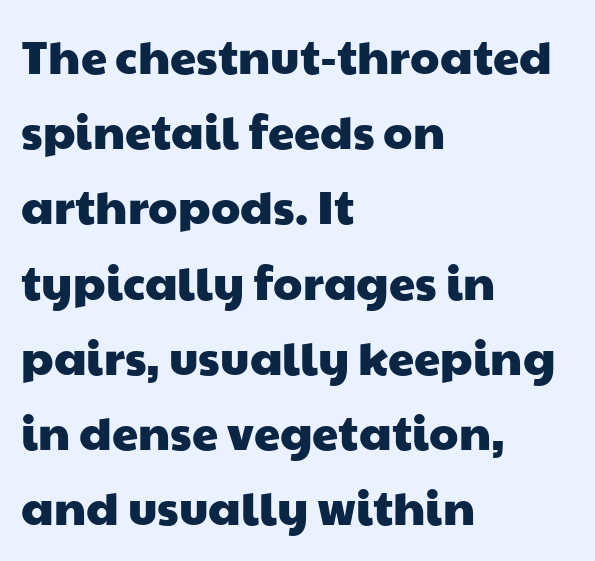
Q: Is the typeface a serif or a sans-serif typeface? A: Sans-serif.
Q: Is the text underlined? A: No.
Q: How is the paragraph aligned? A: Left-aligned.
Q: Is the spacing between letters normal or unusually wide? A: Normal.
Q: Is the spacing between lines tight, normal or loose? A: Normal.
Q: Width (condensed, normal, or wide)? A: Wide.
Q: Stroke contrast? A: Low.
Q: x-height? A: Medium.
Q: Monospaced? A: No.
